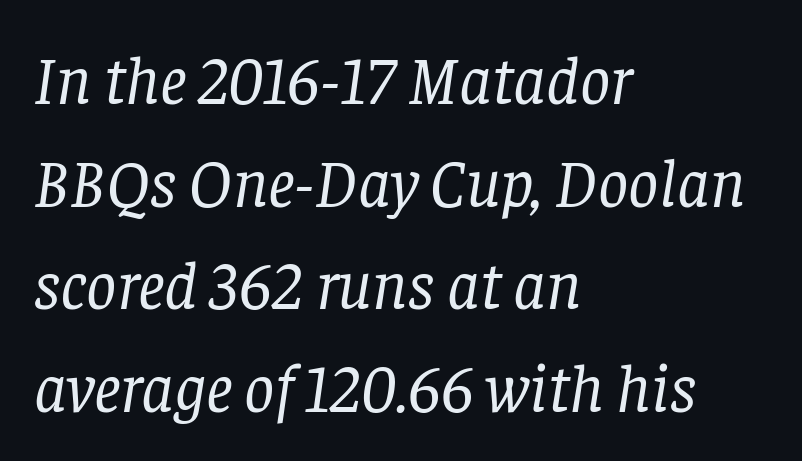
Q: Is the text bold? A: No.
Q: Is the text italic (slanted)? A: Yes, it leans right by about 8 degrees.
Q: Is the typeface a serif or a sans-serif typeface? A: Serif.
Q: Is the text underlined? A: No.
Q: How is the paragraph aligned? A: Left-aligned.
Q: Is the spacing between letters normal or unusually wide? A: Normal.
Q: Is the spacing between lines tight, normal or loose? A: Normal.
Q: Width (condensed, normal, or wide)? A: Normal.
Q: Stroke contrast? A: Low.
Q: x-height? A: Large.
Q: Monospaced? A: No.
